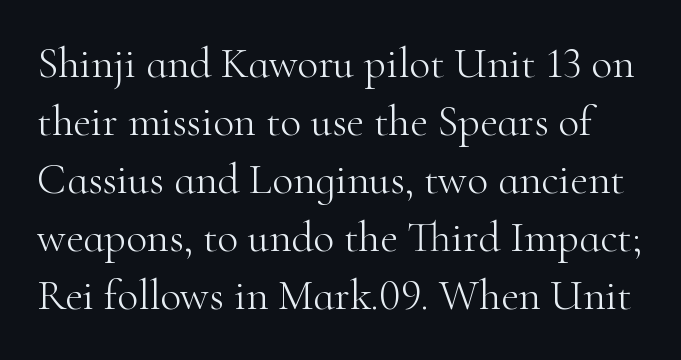
The image shows 43 px light serif type, upright; set normal line spacing (1.35x), normal letter spacing, not underlined; high stroke contrast and a small x-height.
